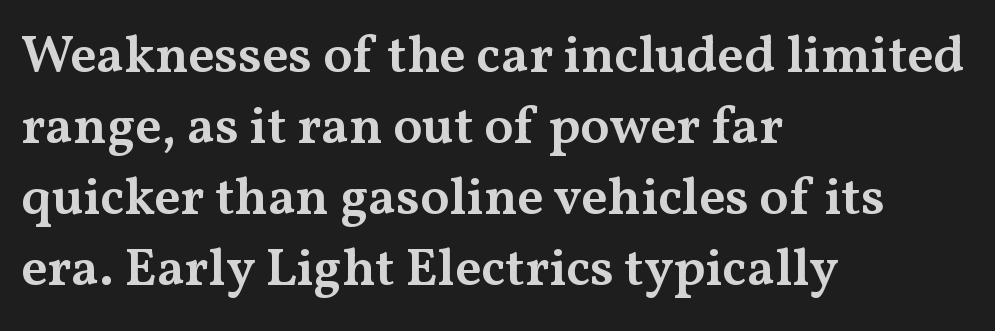
Q: Is the text bold? A: Semi-bold.
Q: Is the text italic (slanted)? A: No, it is upright.
Q: Is the typeface a serif or a sans-serif typeface? A: Serif.
Q: Is the text underlined? A: No.
Q: How is the paragraph aligned? A: Left-aligned.
Q: Is the spacing between letters normal or unusually wide? A: Normal.
Q: Is the spacing between lines tight, normal or loose? A: Normal.
Q: Width (condensed, normal, or wide)? A: Wide.
Q: Stroke contrast? A: Medium.
Q: x-height? A: Medium.
Q: Monospaced? A: No.
